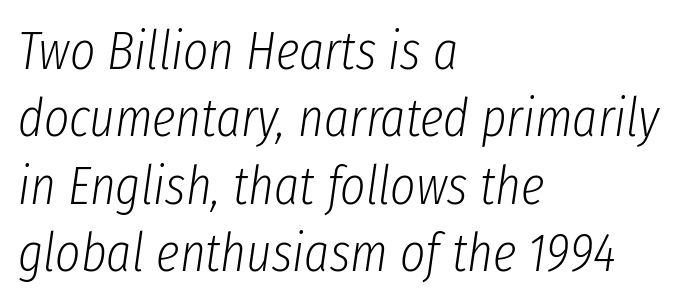
The image shows 54 px light, condensed type, italic (leaning right); set left-aligned, normal line spacing (1.25x), normal letter spacing, not underlined; low stroke contrast and a medium x-height.
